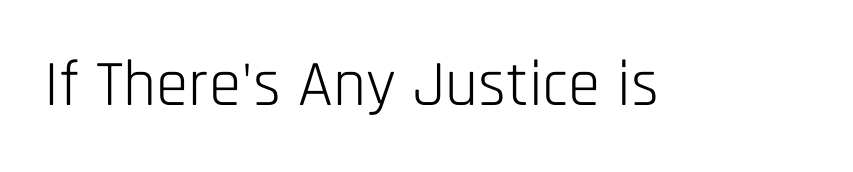
Q: Is the text bold? A: No.
Q: Is the text italic (slanted)? A: No, it is upright.
Q: Is the typeface a serif or a sans-serif typeface? A: Sans-serif.
Q: Is the text underlined? A: No.
Q: Is the spacing between letters normal or unusually wide? A: Normal.
Q: Width (condensed, normal, or wide)? A: Condensed.
Q: Stroke contrast? A: Low.
Q: x-height? A: Large.
Q: Monospaced? A: No.
